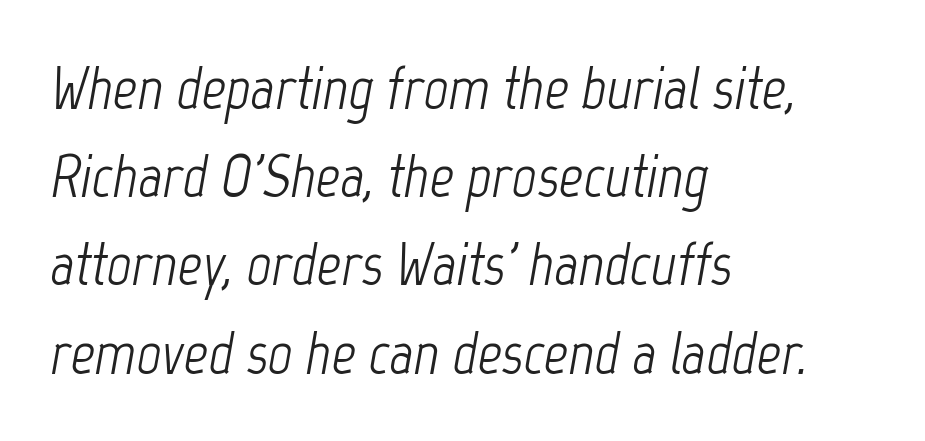
The image shows 60 px light, condensed type, italic (leaning right); set left-aligned, normal line spacing (1.47x), normal letter spacing, not underlined; low stroke contrast and a medium x-height.
